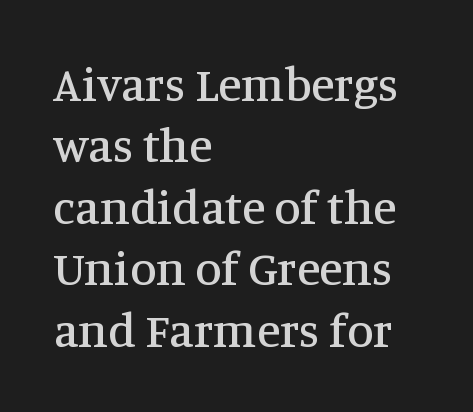
Q: Is the text italic (slanted)? A: No, it is upright.
Q: Is the typeface a serif or a sans-serif typeface? A: Serif.
Q: Is the text underlined? A: No.
Q: How is the paragraph aligned? A: Left-aligned.
Q: Is the spacing between letters normal or unusually wide? A: Normal.
Q: Is the spacing between lines tight, normal or loose? A: Normal.
Q: Width (condensed, normal, or wide)? A: Normal.
Q: Stroke contrast? A: Medium.
Q: x-height? A: Large.
Q: Monospaced? A: No.
